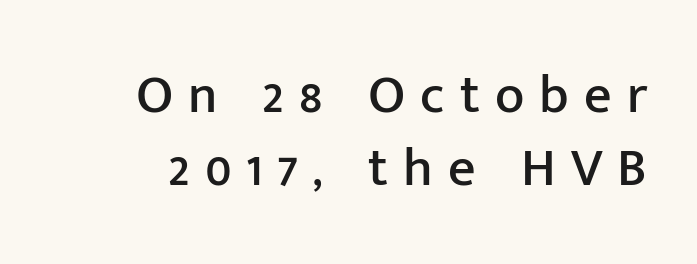
The image shows 54 px sans-serif type, upright; set normal line spacing (1.35x), unusually wide letter spacing (+0.28 em), not underlined; low stroke contrast and a medium x-height.
